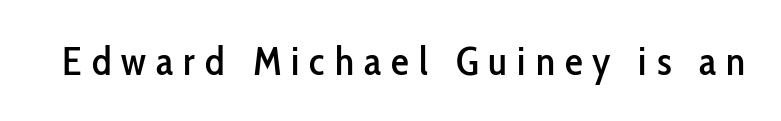
The type family on display is of the sans-serif kind. Ordinary non-slanted type is in use. The rendering inserts visible extra space after every character. The foot of each line stays bare and open. Is this a fixed-width face? No — the glyphs have proportional, varying widths.
